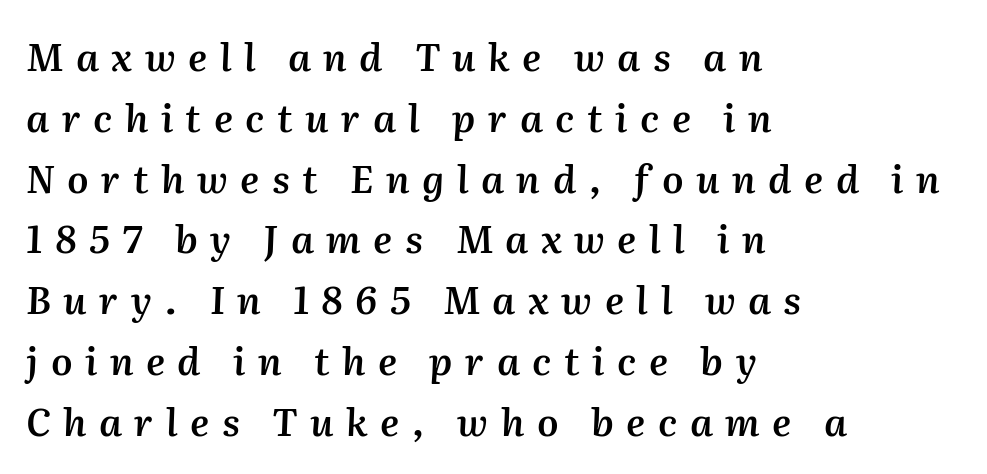
Q: Is the text bold? A: Semi-bold.
Q: Is the text italic (slanted)? A: Yes, it leans right by about 2 degrees.
Q: Is the text underlined? A: No.
Q: How is the paragraph aligned? A: Left-aligned.
Q: Is the spacing between letters normal or unusually wide? A: Unusually wide.
Q: Is the spacing between lines tight, normal or loose? A: Normal.
Q: Width (condensed, normal, or wide)? A: Normal.
Q: Stroke contrast? A: Medium.
Q: x-height? A: Medium.
Q: Monospaced? A: No.
